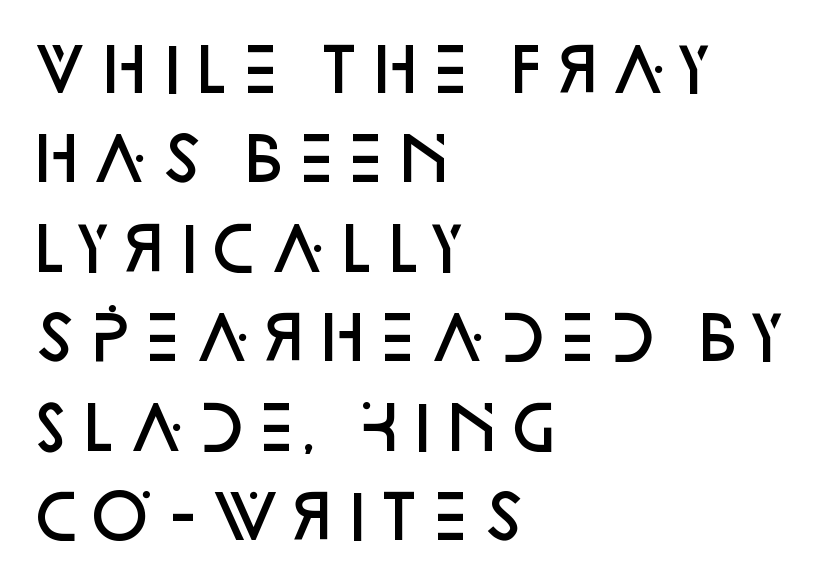
Here the glyphs are tracked normally, forming tight word shapes. These lines are rendered in a variable-pitch font. The passage shown stacks its lines at a standard gap. Descenders hang freely into open space.
